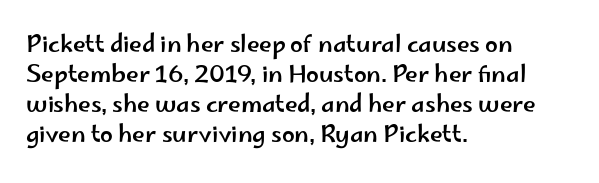
The rendering keeps characters at their native spacing. The string is rendered with underlining switched off. It's the straight-up-and-down kind of type. The paragraph has a hard left edge and a soft right edge. One glance says typical: line gaps are just what's usual.
